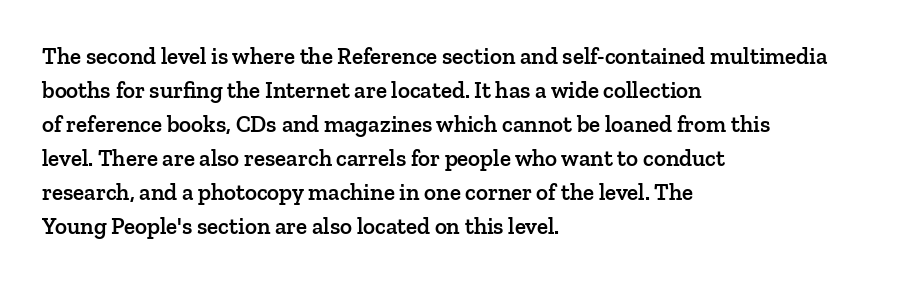
{"italic": "no", "bold": "semi", "underline": "no", "align": "left", "line_spacing": "normal", "line_spacing_ratio": 1.48, "letter_spacing": "normal", "letter_spacing_em": 0.0, "glyph_px": 23}
